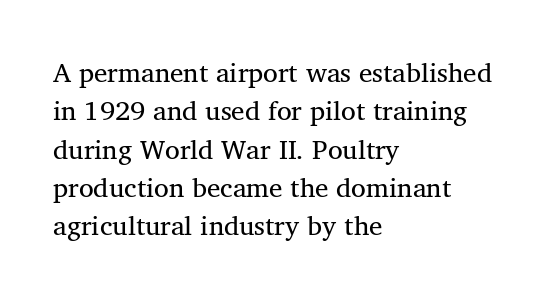
The image shows 27 px text type; set left-aligned, normal line spacing (1.42x), normal letter spacing, not underlined.
